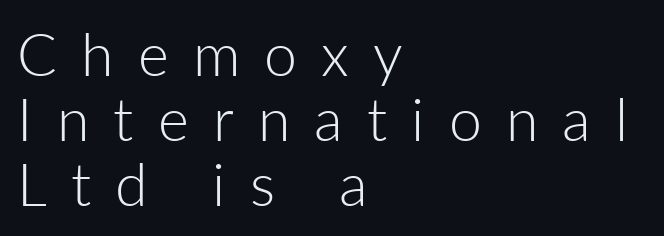
Q: Is the text bold? A: No.
Q: Is the text italic (slanted)? A: No, it is upright.
Q: Is the typeface a serif or a sans-serif typeface? A: Sans-serif.
Q: Is the text underlined? A: No.
Q: How is the paragraph aligned? A: Left-aligned.
Q: Is the spacing between letters normal or unusually wide? A: Unusually wide.
Q: Is the spacing between lines tight, normal or loose? A: Tight.
Q: Width (condensed, normal, or wide)? A: Normal.
Q: Stroke contrast? A: Low.
Q: x-height? A: Medium.
Q: Monospaced? A: No.
